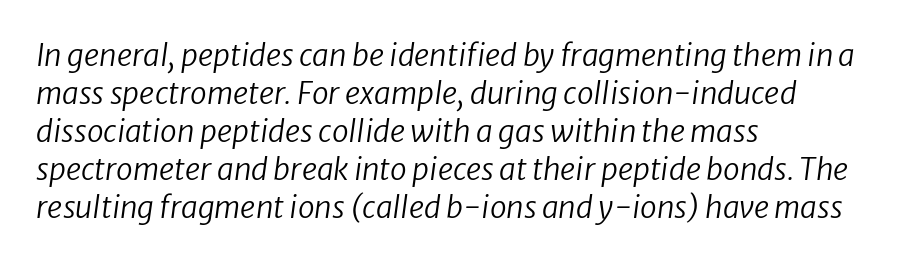
{"italic": "yes", "lean": "right", "slant_degrees": 8, "bold": "no", "weight": "regular", "width": "normal", "stroke_contrast": "low", "x_height": "medium", "monospaced": "no", "underline": "no", "align": "left", "line_spacing": "normal", "line_spacing_ratio": 1.27, "letter_spacing": "normal", "letter_spacing_em": 0.0, "glyph_px": 30}
